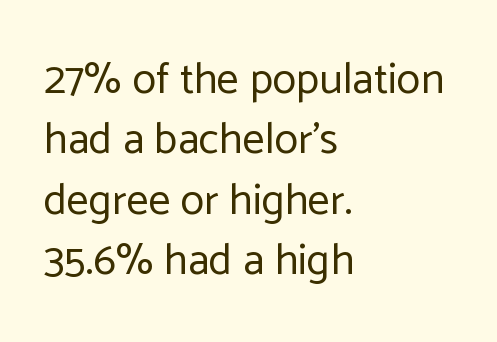
{"serif": "no", "italic": "no", "bold": "no", "weight": "regular", "width": "normal", "stroke_contrast": "low", "x_height": "medium", "monospaced": "no", "underline": "no", "align": "left", "line_spacing": "normal", "line_spacing_ratio": 1.37, "letter_spacing": "normal", "letter_spacing_em": 0.0, "glyph_px": 44}
